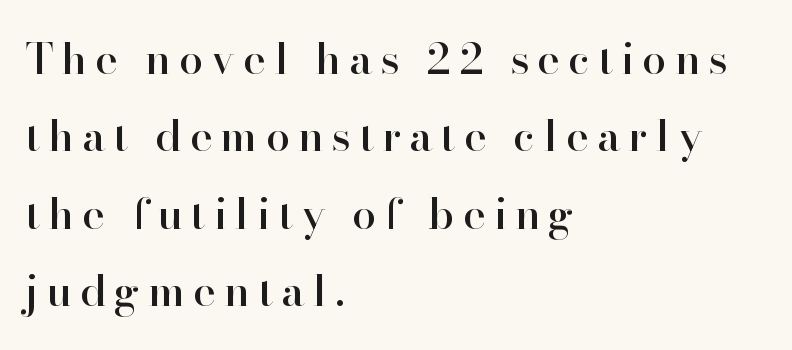
The image shows 43 px serif type, upright; set left-aligned, line spacing 1.8x, not underlined; high stroke contrast and a small x-height.
